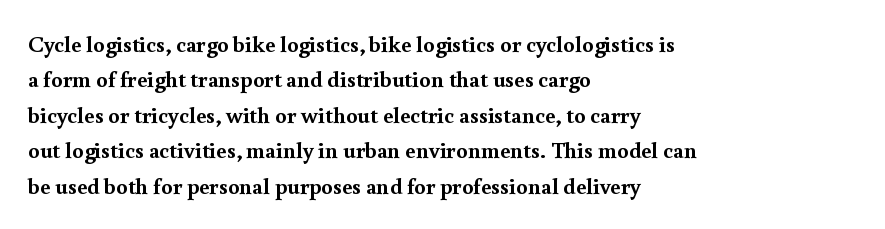
{"italic": "no", "bold": "yes", "underline": "no", "align": "left", "line_spacing": "normal", "line_spacing_ratio": 1.54, "letter_spacing": "normal", "letter_spacing_em": 0.0, "glyph_px": 23}
